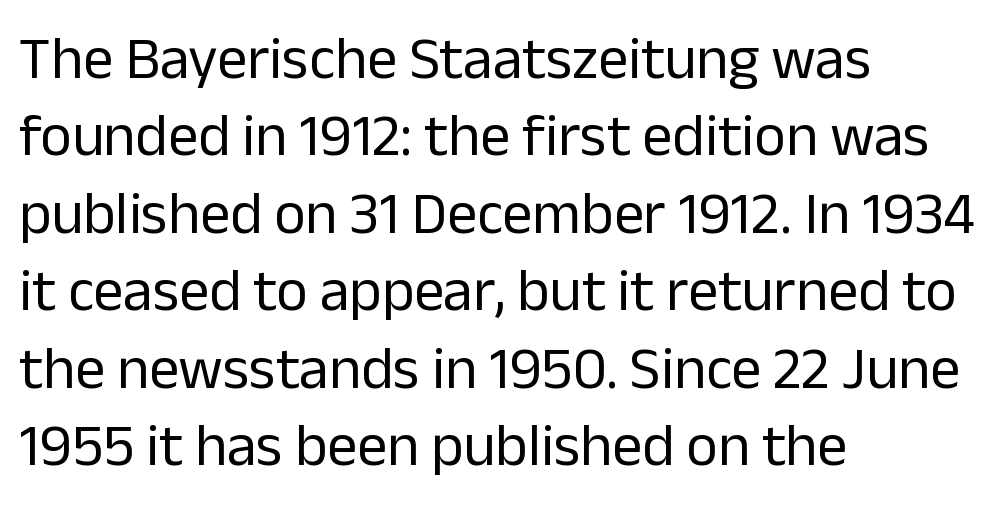
The rows are spaced the way most documents space them. The foot of each line stays bare and open. Where is the straight margin? On the left. Posture: vertical. No extra ink here — the face is not bold. The rendering uses natural spacing where letterforms have individual widths.
